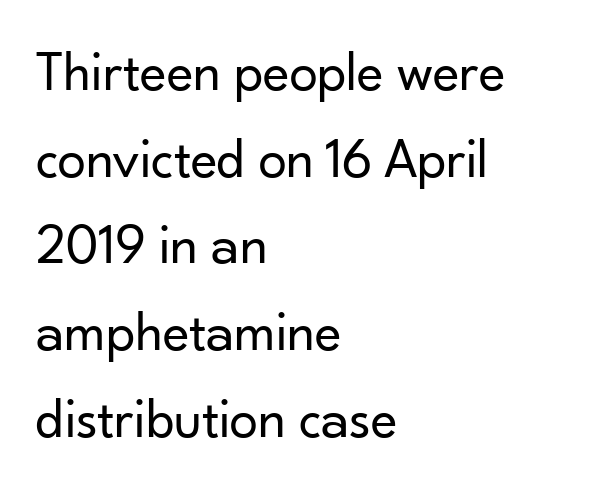
Q: Is the text bold? A: No.
Q: Is the text italic (slanted)? A: No, it is upright.
Q: Is the typeface a serif or a sans-serif typeface? A: Sans-serif.
Q: Is the text underlined? A: No.
Q: How is the paragraph aligned? A: Left-aligned.
Q: Is the spacing between letters normal or unusually wide? A: Normal.
Q: Is the spacing between lines tight, normal or loose? A: Normal.
Q: Width (condensed, normal, or wide)? A: Normal.
Q: Stroke contrast? A: Low.
Q: x-height? A: Small.
Q: Monospaced? A: No.
